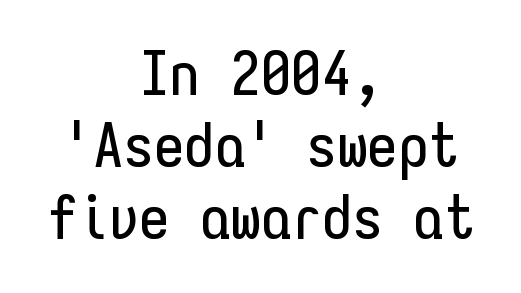
Q: Is the text italic (slanted)? A: No, it is upright.
Q: Is the typeface a serif or a sans-serif typeface? A: Sans-serif.
Q: Is the text underlined? A: No.
Q: How is the paragraph aligned? A: Centered.
Q: Is the spacing between letters normal or unusually wide? A: Normal.
Q: Width (condensed, normal, or wide)? A: Condensed.
Q: Stroke contrast? A: Low.
Q: x-height? A: Medium.
Q: Monospaced? A: Yes.
